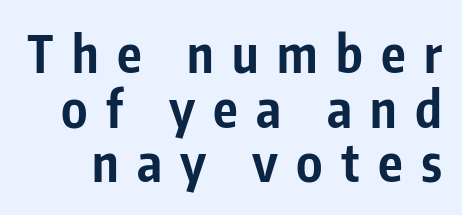
Observe the wide spacing: letters keep a clear distance from each other. Underlining? Definitely not there. The characters display no serif detailing; their extremities are plain. Regarding leading, the lines here are crowded together. The letters advance in unequal steps, a hallmark of proportional type.
